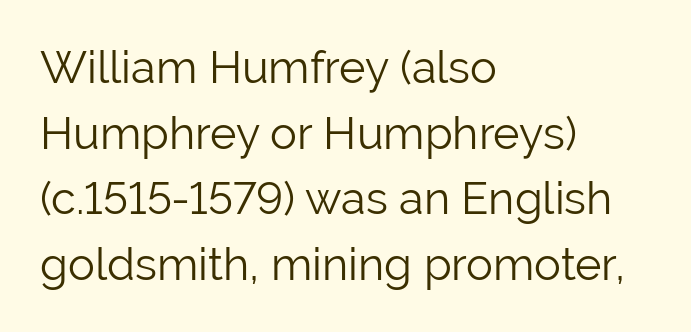
Compared with typical paragraphs, the rows here are spaced about the same. This sample has the flowing, uneven cadence of proportional lettering. The typeface has the unassuming heft of standard copy or less. Serif or sans? Sans — the stroke terminals are bare. Any mark beneath the type? The region is blank. Layout note: lines flush left.
